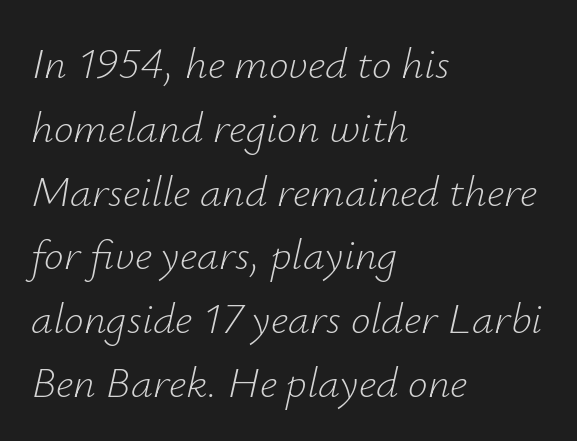
{"italic": "yes", "lean": "right", "slant_degrees": 12, "bold": "no", "weight": "light", "width": "normal", "stroke_contrast": "low", "x_height": "small", "monospaced": "no", "underline": "no", "align": "left", "line_spacing": "normal", "line_spacing_ratio": 1.45, "letter_spacing": "normal", "letter_spacing_em": 0.0, "glyph_px": 44}
